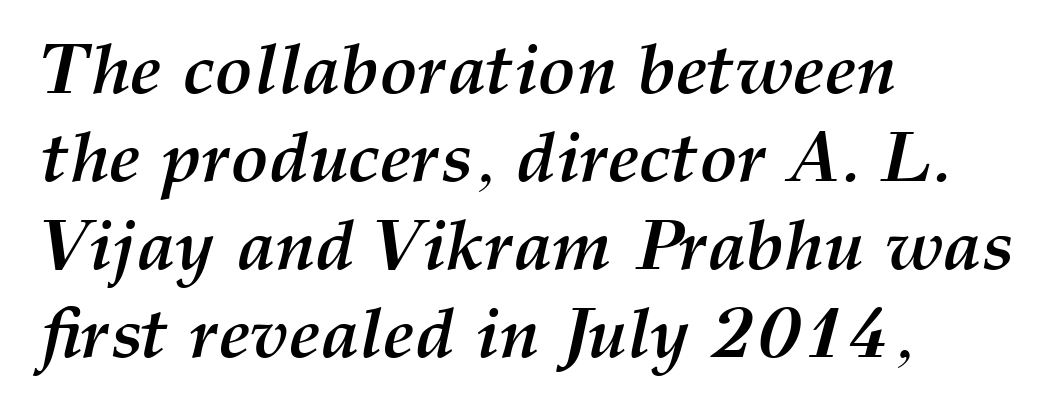
{"italic": "yes", "lean": "right", "slant_degrees": 12, "bold": "yes", "weight": "semibold", "width": "normal", "stroke_contrast": "medium", "x_height": "medium", "monospaced": "no", "underline": "no", "align": "left", "line_spacing_ratio": 1.24, "letter_spacing": "normal", "letter_spacing_em": 0.0, "glyph_px": 71}
